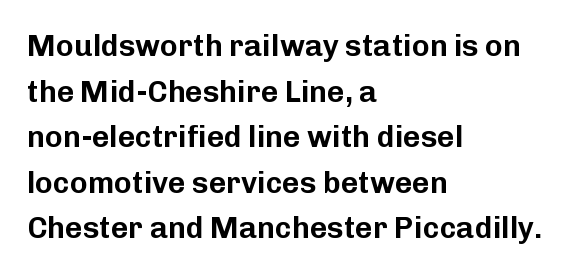
The image shows 30 px sans-serif type, upright; set left-aligned, normal line spacing (1.52x), normal letter spacing, not underlined; low stroke contrast and a medium x-height.
